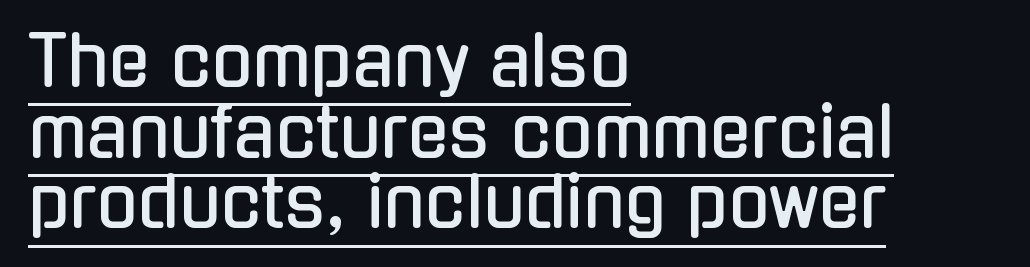
The image shows 68 px condensed sans-serif type, upright; set left-aligned, tight line spacing (1.04x), normal letter spacing, underlined; low stroke contrast and a medium x-height.
